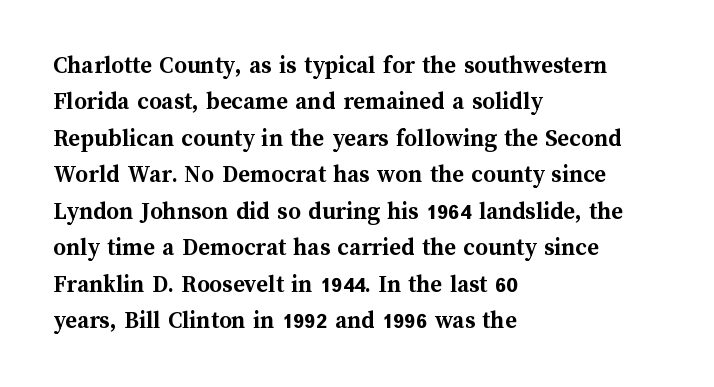
The image shows 25 px bold type, upright; set left-aligned, normal line spacing (1.46x), normal letter spacing, not underlined.
